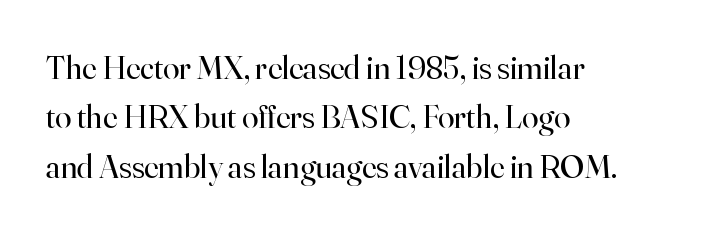
Q: Is the text bold? A: No.
Q: Is the text italic (slanted)? A: No, it is upright.
Q: Is the typeface a serif or a sans-serif typeface? A: Serif.
Q: Is the text underlined? A: No.
Q: How is the paragraph aligned? A: Left-aligned.
Q: Is the spacing between letters normal or unusually wide? A: Normal.
Q: Is the spacing between lines tight, normal or loose? A: Normal.
Q: Width (condensed, normal, or wide)? A: Normal.
Q: Stroke contrast? A: High.
Q: x-height? A: Small.
Q: Monospaced? A: No.
